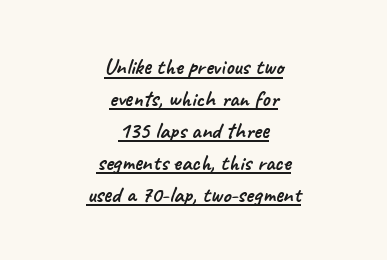
{"underline": "yes", "align": "center", "line_spacing": "normal", "line_spacing_ratio": 1.39, "letter_spacing": "normal", "letter_spacing_em": 0.0, "glyph_px": 23}
